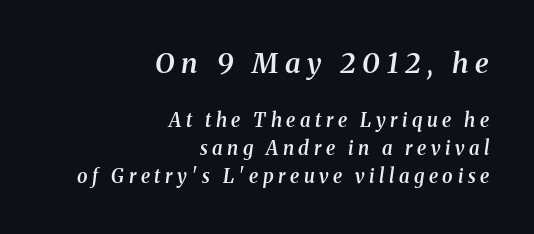
The image shows 28 px semibold serif type, italic (leaning right); set right-aligned, normal line spacing (1.46x), unusually wide letter spacing (+0.24 em), not underlined; the first (top) block is 1.47x larger; medium stroke contrast and a medium x-height.
